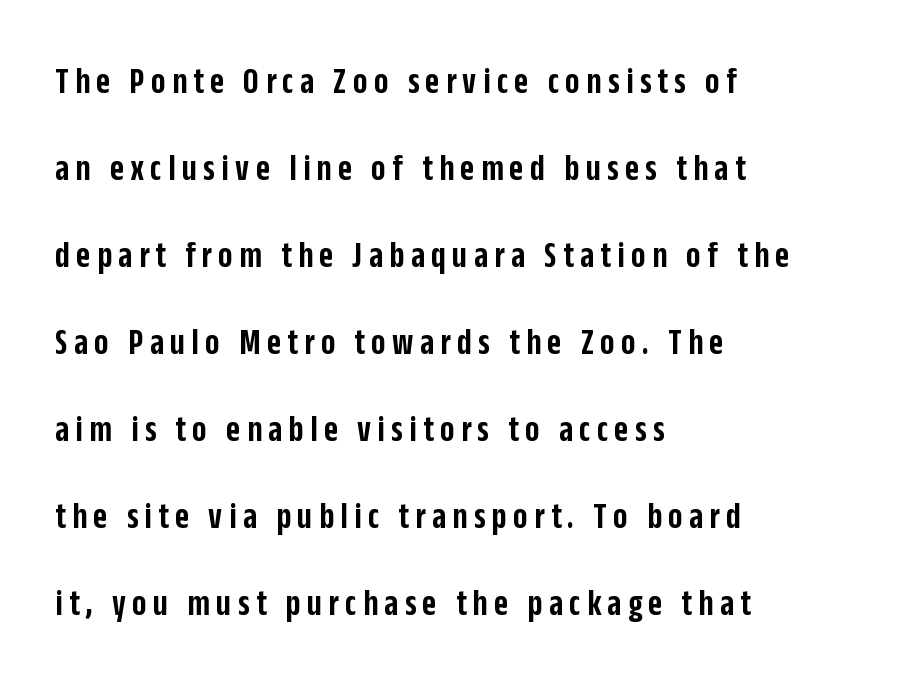
{"serif": "no", "italic": "no", "bold": "semi", "weight": "semibold", "width": "condensed", "stroke_contrast": "low", "x_height": "large", "monospaced": "no", "underline": "no", "align": "left", "line_spacing": "loose", "line_spacing_ratio": 2.29, "glyph_px": 38}
